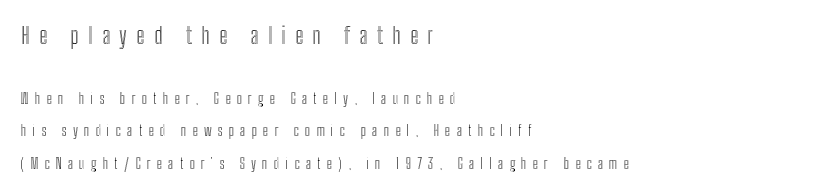
Tracking here is generous; glyphs stand well apart from one another. Typeset ragged right — the left edge is the straight one. Posture: upright roman. The foot of each line stays bare and open. These two chunks differ in scale, with the top chunk taking the larger measure. This sample trades compactness for vertical openness between lines.
